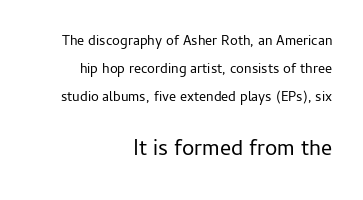
Small over large — that's the arrangement of the two blocks here. Standard letterfit; no display-style spreading of the glyphs. Is this a heavy cut? Hardly; it is regular or lighter. Line spacing here is loose. Decoration check: the copy has no underline.
